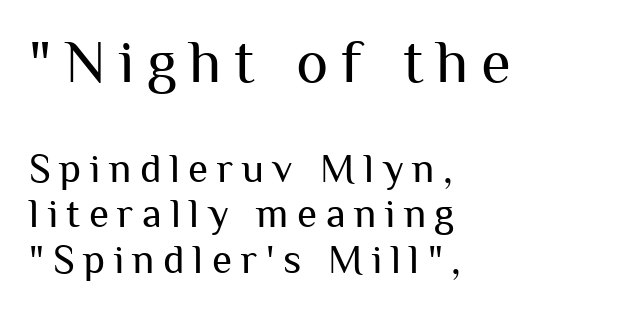
The image shows 61 px regular-weight sans-serif type, upright; set left-aligned, tight line spacing (1.11x), unusually wide letter spacing (+0.21 em), not underlined; the first (top) block is 1.49x larger; medium stroke contrast and a medium x-height.
